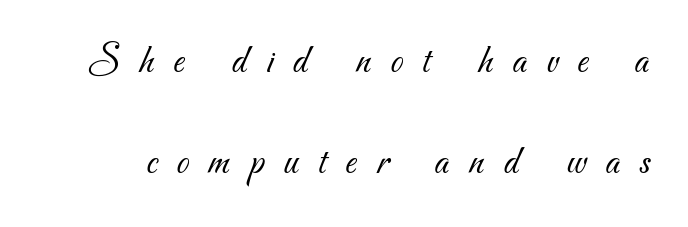
{"serif": "no", "bold": "no", "weight": "light", "width": "normal", "stroke_contrast": "medium", "x_height": "small", "monospaced": "no", "underline": "no", "line_spacing": "loose", "line_spacing_ratio": 2.46, "letter_spacing": "wide", "letter_spacing_em": 0.47, "glyph_px": 41}
